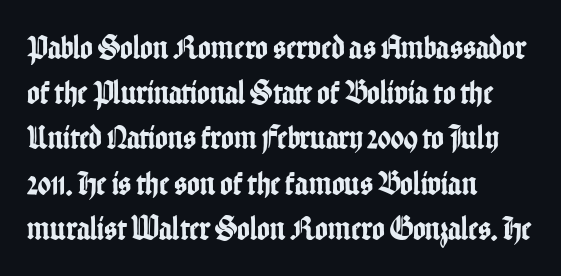
The image shows 34 px condensed sans-serif type, upright; set left-aligned, normal line spacing (1.33x), normal letter spacing, not underlined; low stroke contrast and a medium x-height.
